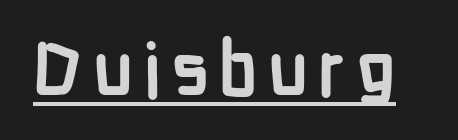
Q: Is the text bold? A: Yes.
Q: Is the text italic (slanted)? A: No, it is upright.
Q: Is the typeface a serif or a sans-serif typeface? A: Sans-serif.
Q: Is the text underlined? A: Yes.
Q: Width (condensed, normal, or wide)? A: Condensed.
Q: Stroke contrast? A: Low.
Q: x-height? A: Medium.
Q: Monospaced? A: No.
